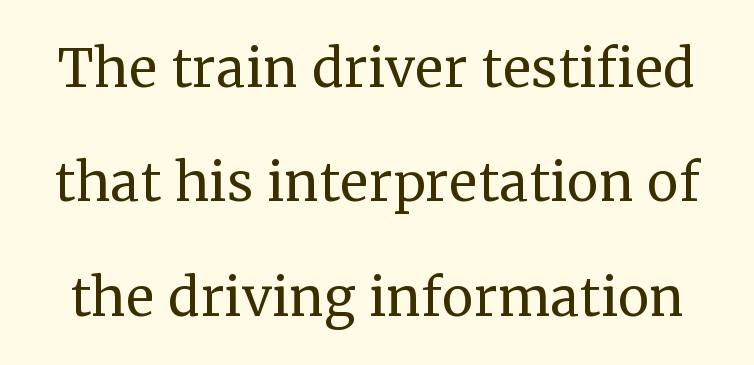
The area under the type is left untouched. Stroke mass is kept to a normal reading level or below. The rendering uses a moderate line-height, typical for paragraphs. The letters carry serifs — small finishing strokes at the ends of their stems. This rendering leaves character spacing at its baseline value. The font's upright variant was chosen for this text.
